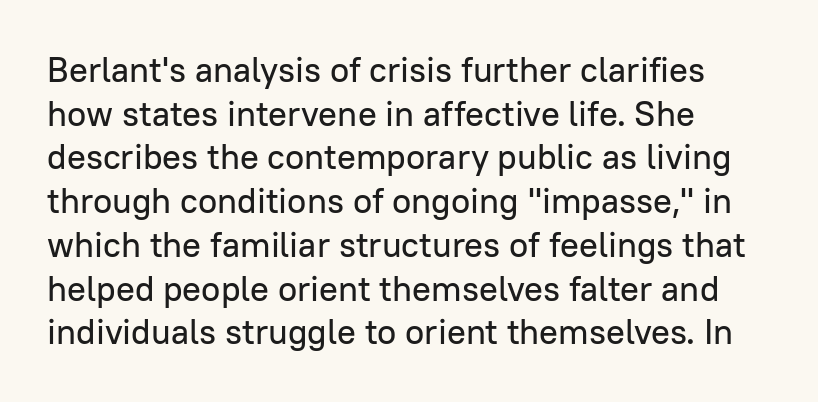
{"serif": "no", "italic": "no", "width": "normal", "stroke_contrast": "low", "x_height": "medium", "monospaced": "no", "underline": "no", "align": "left", "line_spacing": "normal", "line_spacing_ratio": 1.25, "letter_spacing": "normal", "letter_spacing_em": 0.0, "glyph_px": 35}
